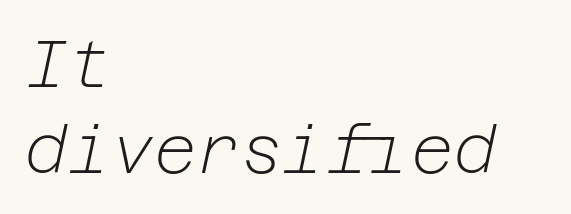
Q: Is the text bold? A: No.
Q: Is the text italic (slanted)? A: Yes, it leans right by about 12 degrees.
Q: Is the text underlined? A: No.
Q: How is the paragraph aligned? A: Left-aligned.
Q: Is the spacing between letters normal or unusually wide? A: Normal.
Q: Is the spacing between lines tight, normal or loose? A: Normal.
Q: Width (condensed, normal, or wide)? A: Normal.
Q: Stroke contrast? A: Low.
Q: x-height? A: Medium.
